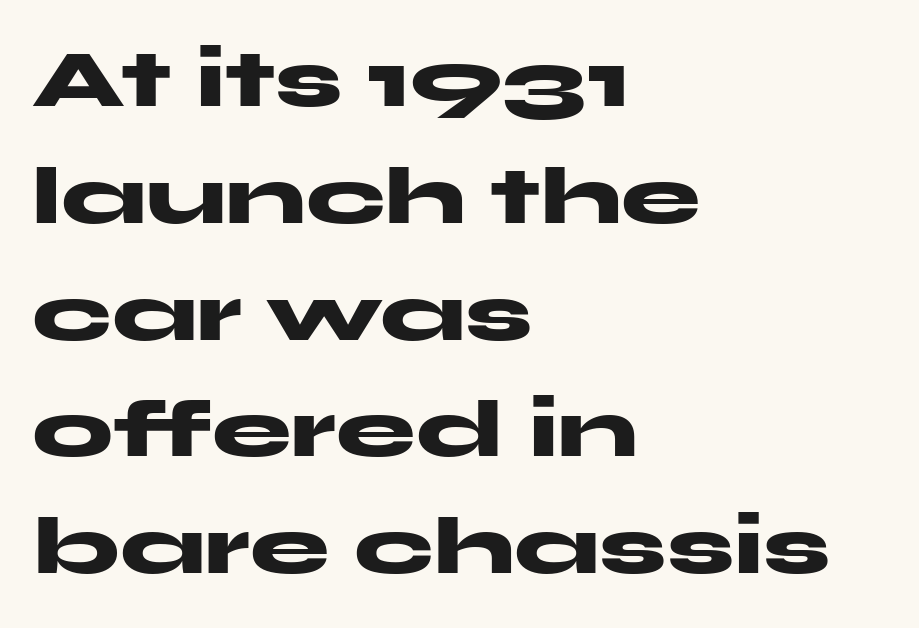
The image shows 80 px heavy, wide sans-serif type, upright; set left-aligned, normal line spacing (1.46x), normal letter spacing, not underlined; medium stroke contrast and a medium x-height.
